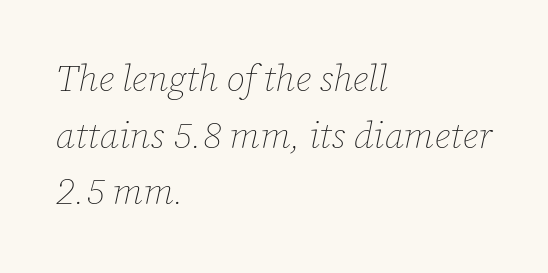
How are the letters spaced? Ordinarily, with no added tracking. The font is comparable to plain body text, perhaps lighter. The zone under the glyphs is completely vacant. Caption: multi-line text, flush left, ragged right. A typesetter would mark this as italic. Proportional: the letters do not fall into vertical columns.
